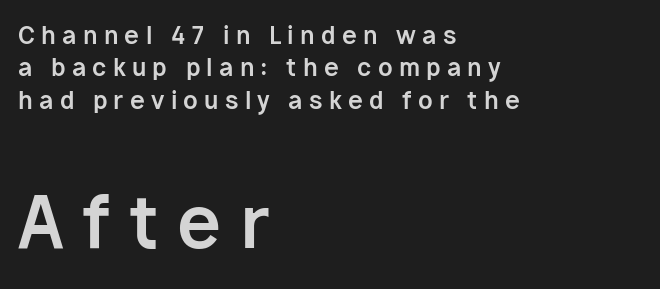
Each letter's strokes conclude bluntly, with no projecting serifs. Notice how the passage keeps a crisp vertical edge on the left only. The rendering uses a moderate line-height, typical for paragraphs. If you drew a line through each stem, it would be perfectly vertical.
